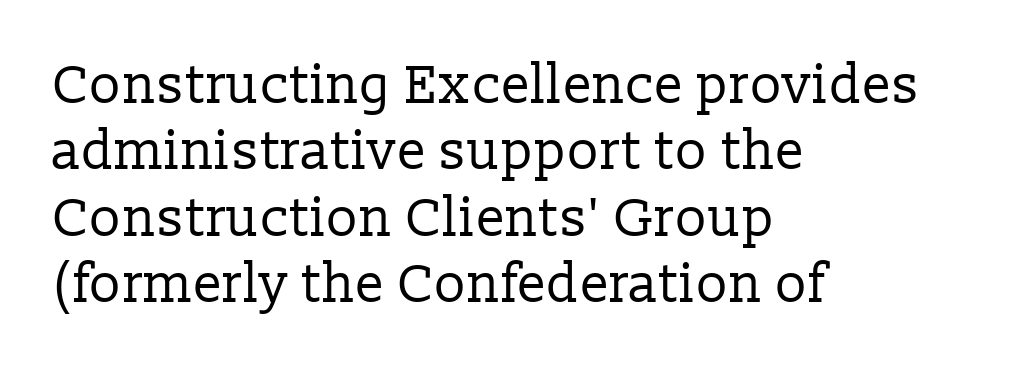
{"serif": "yes", "italic": "no", "bold": "no", "weight": "regular", "width": "normal", "stroke_contrast": "low", "x_height": "medium", "monospaced": "no", "underline": "no", "align": "left", "line_spacing_ratio": 1.23, "letter_spacing": "normal", "letter_spacing_em": 0.0, "glyph_px": 54}
